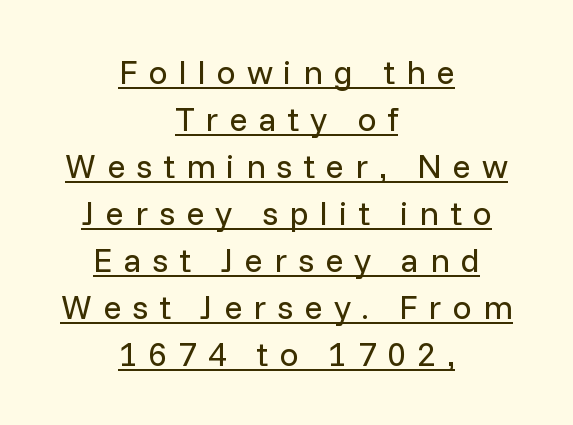
The image shows 34 px regular-weight sans-serif type, upright; set centered, normal line spacing (1.38x), unusually wide letter spacing (+0.32 em), underlined; low stroke contrast and a medium x-height.
